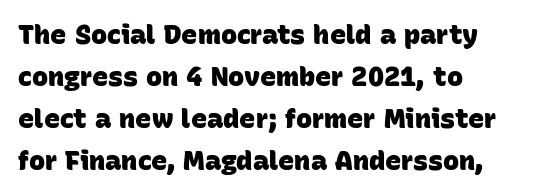
The image shows 27 px bold type; set left-aligned, normal line spacing (1.56x), normal letter spacing, not underlined.
